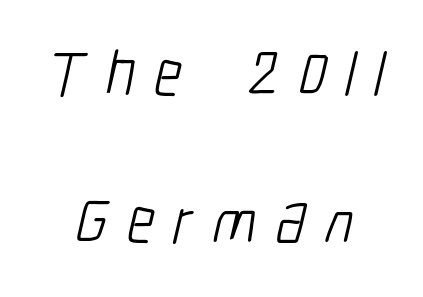
{"serif": "no", "bold": "no", "weight": "light", "width": "condensed", "stroke_contrast": "low", "x_height": "medium", "monospaced": "no", "underline": "no", "align": "center", "line_spacing": "loose", "line_spacing_ratio": 2.3, "letter_spacing": "wide", "letter_spacing_em": 0.3, "glyph_px": 64}
